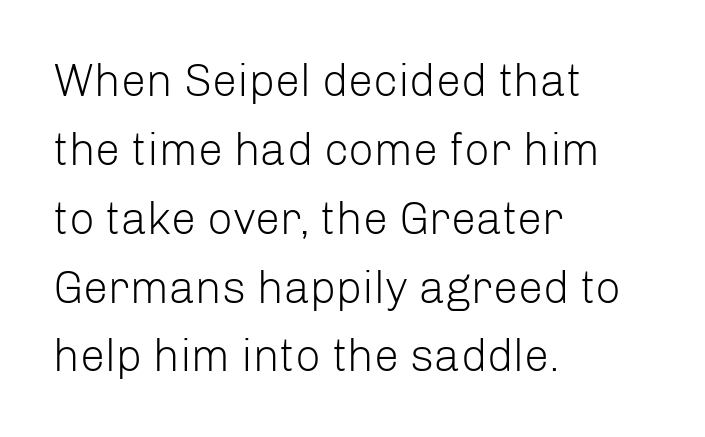
The image shows 45 px light sans-serif type, upright; set left-aligned, normal line spacing (1.53x), normal letter spacing, not underlined; low stroke contrast and a medium x-height.
